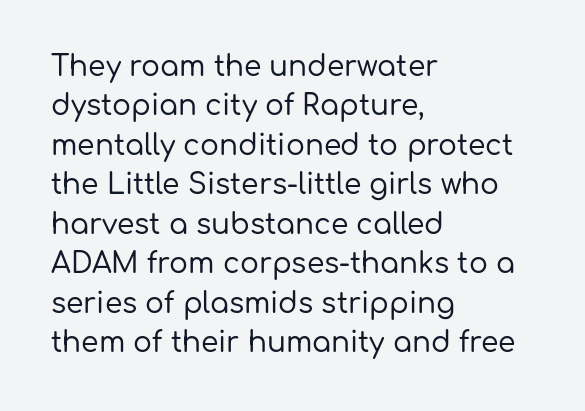
Q: Is the text italic (slanted)? A: No, it is upright.
Q: Is the typeface a serif or a sans-serif typeface? A: Sans-serif.
Q: Is the text underlined? A: No.
Q: How is the paragraph aligned? A: Left-aligned.
Q: Is the spacing between letters normal or unusually wide? A: Normal.
Q: Is the spacing between lines tight, normal or loose? A: Normal.
Q: Width (condensed, normal, or wide)? A: Normal.
Q: Stroke contrast? A: Low.
Q: x-height? A: Medium.
Q: Monospaced? A: No.
